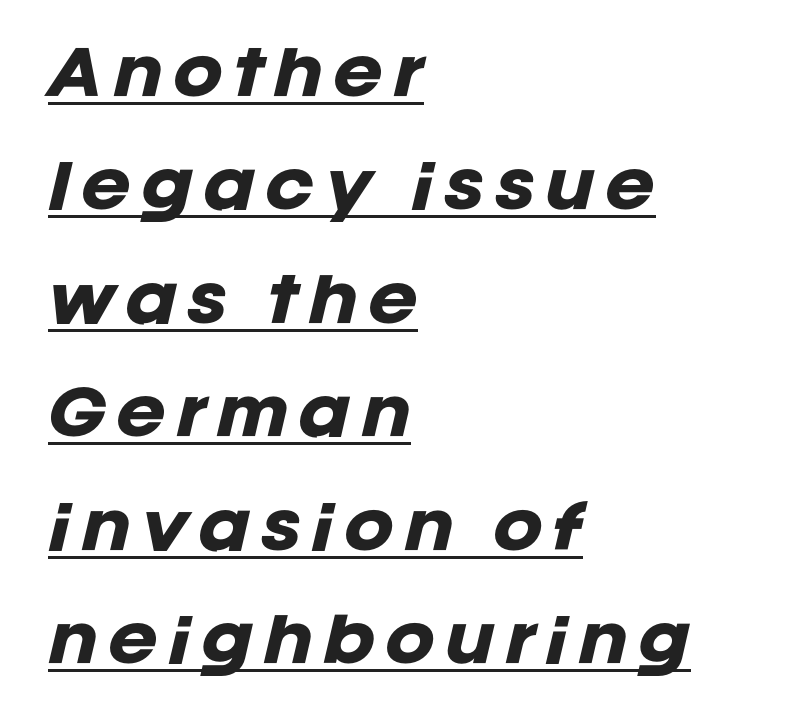
{"italic": "yes", "lean": "right", "slant_degrees": 12, "bold": "yes", "weight": "heavy", "width": "normal", "stroke_contrast": "low", "x_height": "large", "monospaced": "no", "underline": "yes", "align": "left", "line_spacing_ratio": 1.89, "glyph_px": 60}
